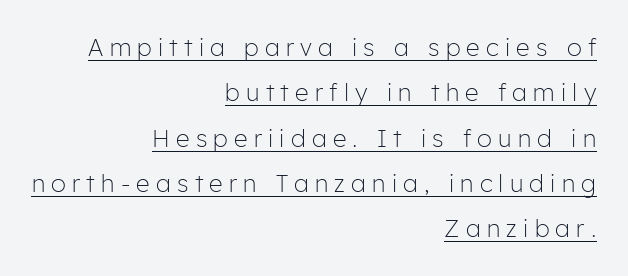
The weight tops out at a normal text grade. In CSS terms this would be text-align: right. This is roman type, the default non-slanted kind. This sample uses expanded letter spacing, leaving extra air between glyphs. Caption: lettering with a line underneath.
